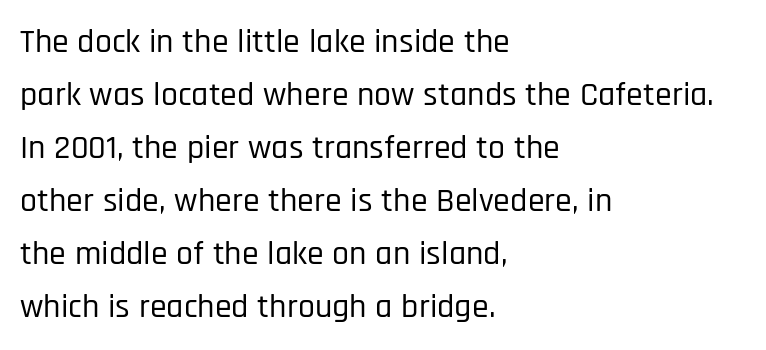
Q: Is the text italic (slanted)? A: No, it is upright.
Q: Is the typeface a serif or a sans-serif typeface? A: Sans-serif.
Q: Is the text underlined? A: No.
Q: How is the paragraph aligned? A: Left-aligned.
Q: Is the spacing between letters normal or unusually wide? A: Normal.
Q: Is the spacing between lines tight, normal or loose? A: Normal.
Q: Width (condensed, normal, or wide)? A: Condensed.
Q: Stroke contrast? A: Low.
Q: x-height? A: Large.
Q: Monospaced? A: No.
